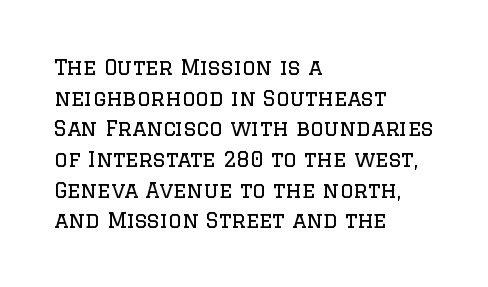
Q: Is the text bold? A: No.
Q: Is the text italic (slanted)? A: No, it is upright.
Q: Is the text underlined? A: No.
Q: How is the paragraph aligned? A: Left-aligned.
Q: Is the spacing between letters normal or unusually wide? A: Normal.
Q: Is the spacing between lines tight, normal or loose? A: Normal.
